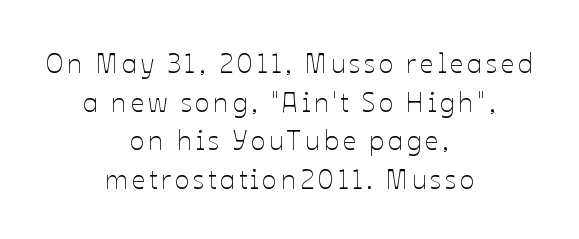
Glance below the letters and you will spot only blank space. A centered setting, common on invitations and titles, is used for this passage. Ordinary non-slanted type is in use. Regular leading. Stems and bowls with no extra thickness — not bold.
